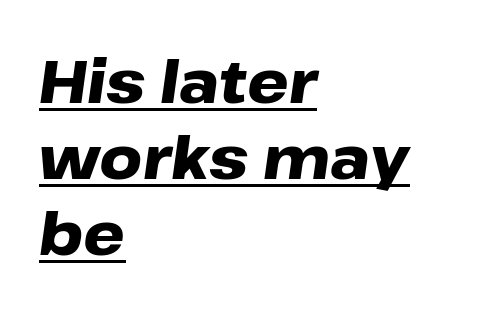
Do the characters align in a grid? No, the font is proportional. Notice how the stems are inclined rather than vertical — that's the hallmark of italics. Summary of vertical rhythm: regular, with standard interline spacing. These lines stack with their left ends in a neat column. Between one letter and the next there's only the usual sliver of space. Decoration check: the copy is underlined.
